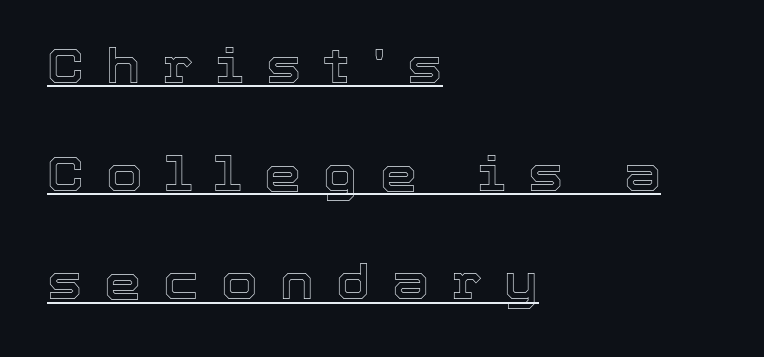
The image shows 47 px text type, upright; set left-aligned, loose line spacing (2.3x), unusually wide letter spacing (+0.47 em), underlined; a medium x-height.
